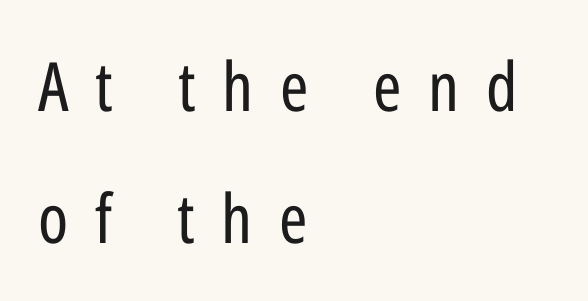
The image shows 68 px regular-weight, condensed sans-serif type, upright; set left-aligned, loose line spacing (1.94x), unusually wide letter spacing (+0.39 em), not underlined; low stroke contrast and a medium x-height.
